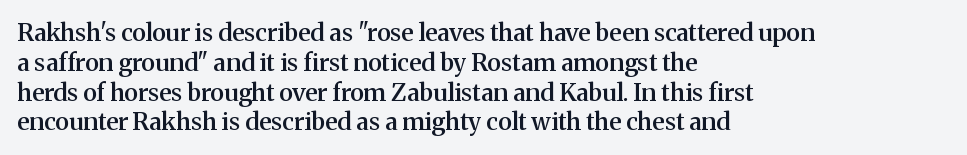
The image shows 24 px text type, upright; set left-aligned, line spacing 1.24x, normal letter spacing, not underlined.
